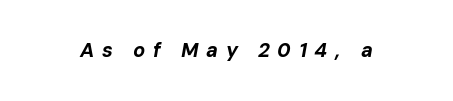
The image shows 20 px bold type, italic (leaning right); set unusually wide letter spacing (+0.38 em), not underlined.
